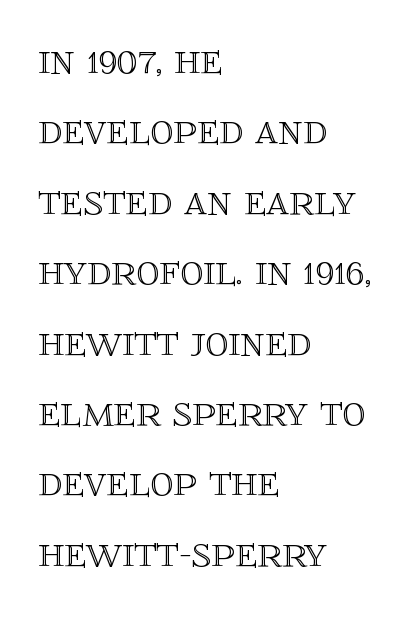
Q: Is the text italic (slanted)? A: No, it is upright.
Q: Is the text underlined? A: No.
Q: How is the paragraph aligned? A: Left-aligned.
Q: Is the spacing between letters normal or unusually wide? A: Normal.
Q: Is the spacing between lines tight, normal or loose? A: Normal.
Q: Width (condensed, normal, or wide)? A: Normal.
Q: x-height? A: Large.
Q: Monospaced? A: No.
